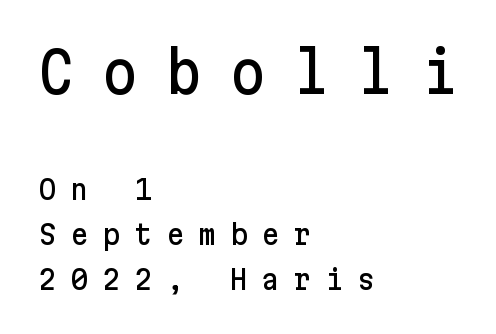
The image shows 56 px sans-serif type, upright; set left-aligned, normal line spacing (1.6x), unusually wide letter spacing (+0.49 em), not underlined; the first (top) block is 2.0x larger; low stroke contrast and a medium x-height.
